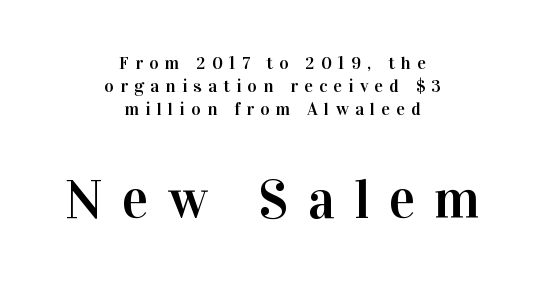
The passage shown stacks its lines at a standard gap. The letters stand upright; this is a roman face. These lines are centered, leaving both edges ragged. Which of the two is more prominent by size? The second, at the bottom.
